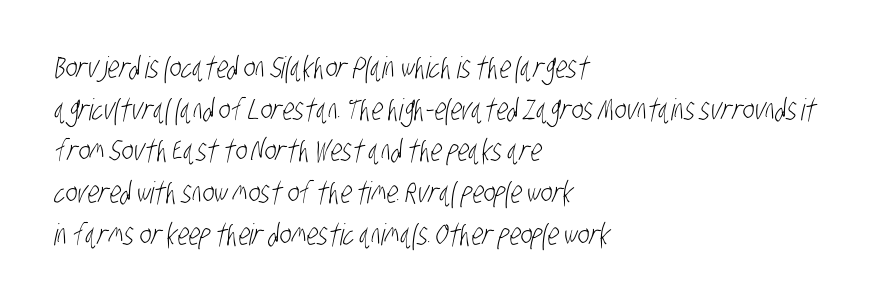
{"serif": "no", "bold": "no", "weight": "light", "width": "condensed", "stroke_contrast": "low", "x_height": "large", "monospaced": "no", "underline": "no", "align": "left", "line_spacing": "normal", "line_spacing_ratio": 1.39, "letter_spacing": "normal", "letter_spacing_em": 0.0, "glyph_px": 30}
